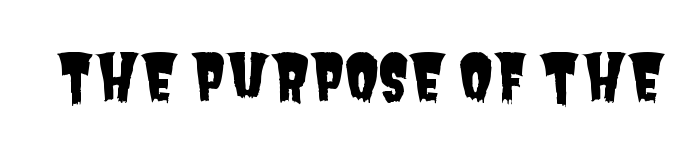
Q: Is the typeface a serif or a sans-serif typeface? A: Sans-serif.
Q: Is the text underlined? A: No.
Q: Is the spacing between letters normal or unusually wide? A: Normal.
Q: Width (condensed, normal, or wide)? A: Condensed.
Q: Stroke contrast? A: Low.
Q: x-height? A: Large.
Q: Monospaced? A: No.
